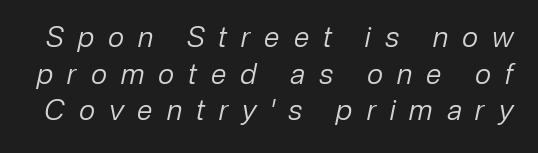
Q: Is the text bold? A: No.
Q: Is the text italic (slanted)? A: Yes, it leans right by about 12 degrees.
Q: Is the text underlined? A: No.
Q: Is the spacing between letters normal or unusually wide? A: Unusually wide.
Q: Is the spacing between lines tight, normal or loose? A: Normal.
Q: Width (condensed, normal, or wide)? A: Normal.
Q: Stroke contrast? A: Low.
Q: x-height? A: Medium.
Q: Monospaced? A: No.
